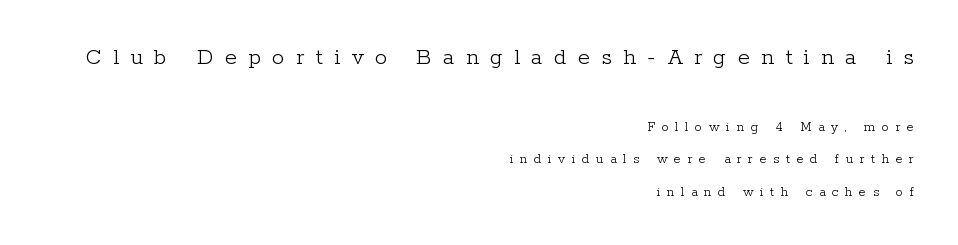
Q: Is the text bold? A: No.
Q: Is the text italic (slanted)? A: No, it is upright.
Q: Is the text underlined? A: No.
Q: How is the paragraph aligned? A: Right-aligned.
Q: Is the spacing between letters normal or unusually wide? A: Unusually wide.
Q: Is the spacing between lines tight, normal or loose? A: Loose.
Q: Which block of text is set in a larger size, the first (top) or the second (bottom)? A: The first (top) one.
